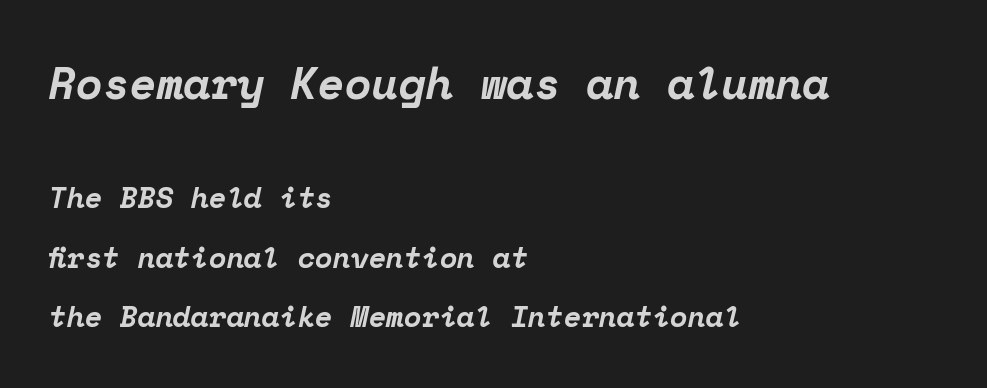
Q: Is the text bold? A: Yes.
Q: Is the text italic (slanted)? A: Yes, it leans right by about 12 degrees.
Q: Is the typeface a serif or a sans-serif typeface? A: Serif.
Q: Is the text underlined? A: No.
Q: How is the paragraph aligned? A: Left-aligned.
Q: Is the spacing between letters normal or unusually wide? A: Normal.
Q: Is the spacing between lines tight, normal or loose? A: Loose.
Q: Which block of text is set in a larger size, the first (top) or the second (bottom)? A: The first (top) one.
Q: Width (condensed, normal, or wide)? A: Normal.
Q: Stroke contrast? A: Low.
Q: x-height? A: Medium.
Q: Monospaced? A: Yes.
